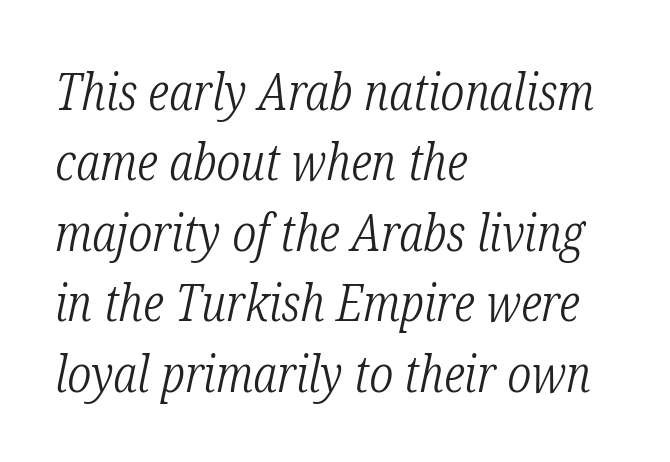
A serif font was chosen for this passage. The passage shown is typed in a proportional face where columns would drift. The compositor pushed each line to the left boundary. Glyph-to-glyph distance matches everyday printed text.
